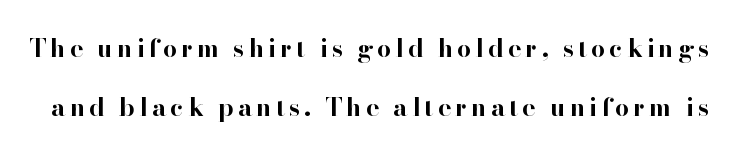
The image shows 25 px bold type, upright; set loose line spacing (2.38x), not underlined.
